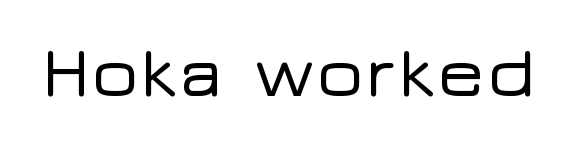
{"serif": "no", "italic": "no", "width": "wide", "stroke_contrast": "low", "x_height": "medium", "monospaced": "no", "underline": "no", "letter_spacing": "normal", "letter_spacing_em": 0.0, "glyph_px": 73}
